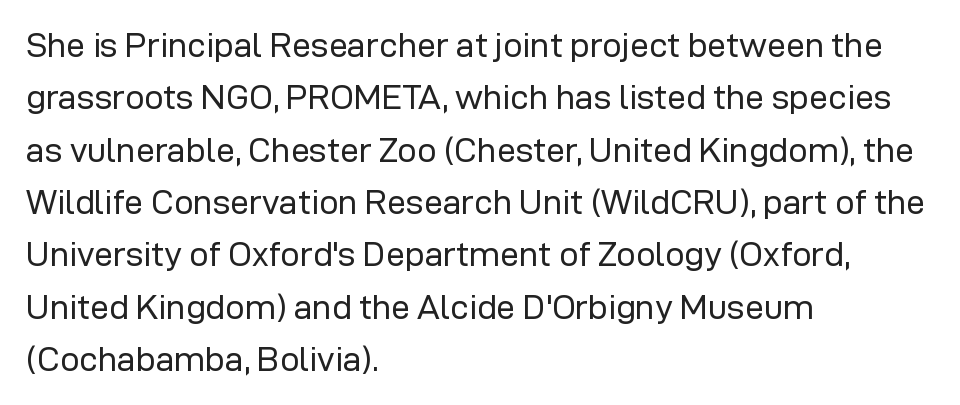
The image shows 34 px regular-weight sans-serif type, upright; set left-aligned, normal line spacing (1.54x), normal letter spacing, not underlined; low stroke contrast and a medium x-height.
